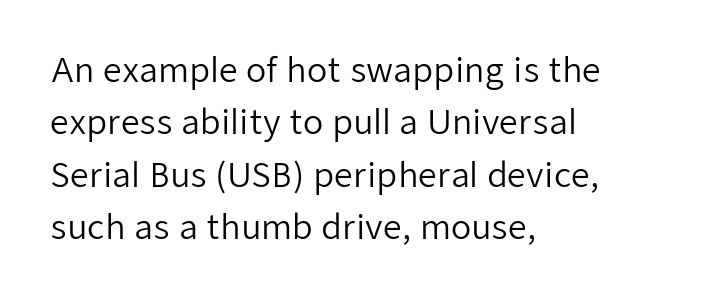
The image shows 33 px regular-weight sans-serif type, upright; set left-aligned, normal line spacing (1.59x), normal letter spacing, not underlined; low stroke contrast and a medium x-height.
